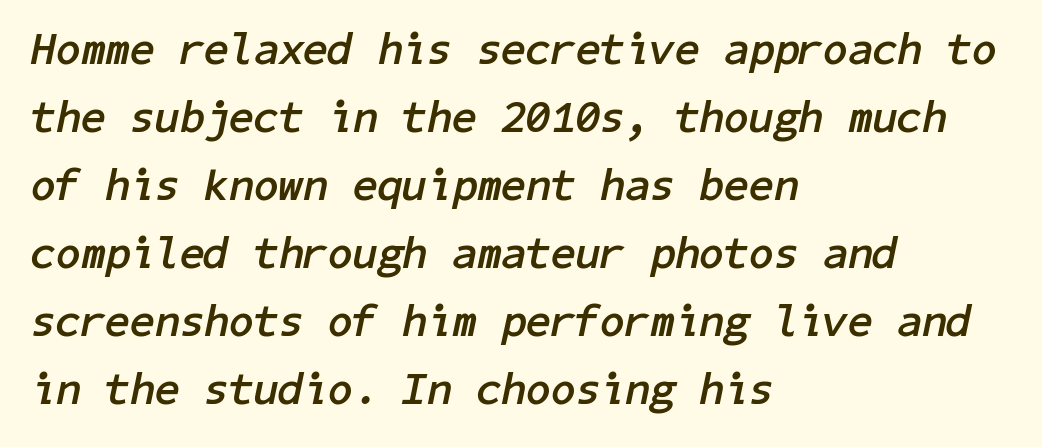
{"italic": "yes", "lean": "right", "slant_degrees": 11, "bold": "yes", "weight": "semibold", "width": "normal", "stroke_contrast": "low", "x_height": "medium", "underline": "no", "align": "left", "line_spacing": "normal", "line_spacing_ratio": 1.51, "letter_spacing": "normal", "letter_spacing_em": 0.0, "glyph_px": 45}
